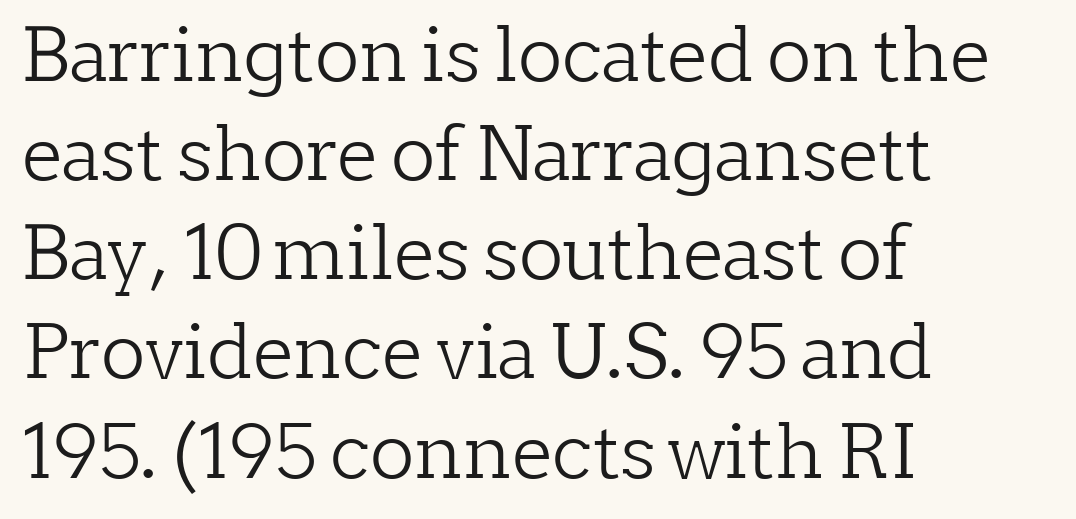
Q: Is the text bold? A: No.
Q: Is the text italic (slanted)? A: No, it is upright.
Q: Is the typeface a serif or a sans-serif typeface? A: Serif.
Q: Is the text underlined? A: No.
Q: How is the paragraph aligned? A: Left-aligned.
Q: Is the spacing between letters normal or unusually wide? A: Normal.
Q: Is the spacing between lines tight, normal or loose? A: Normal.
Q: Width (condensed, normal, or wide)? A: Normal.
Q: Stroke contrast? A: Low.
Q: x-height? A: Medium.
Q: Monospaced? A: No.
